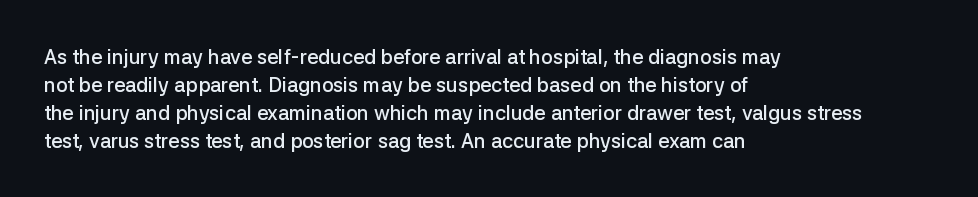
{"italic": "no", "bold": "semi", "underline": "no", "align": "left", "line_spacing": "normal", "line_spacing_ratio": 1.4, "letter_spacing": "normal", "letter_spacing_em": 0.0, "glyph_px": 20}
